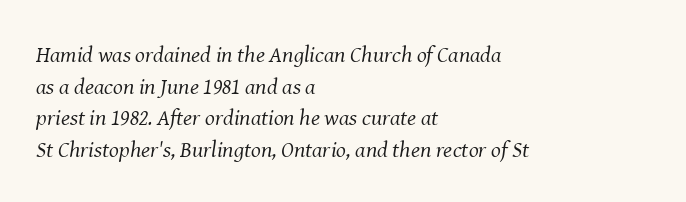
The image shows 23 px text type, italic (leaning right); set left-aligned, normal line spacing (1.37x), normal letter spacing, not underlined.
